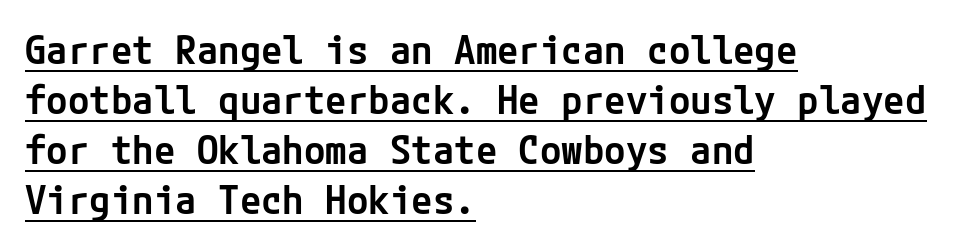
The image shows 39 px semibold sans-serif type, upright; set left-aligned, normal line spacing (1.28x), normal letter spacing, underlined; low stroke contrast and a medium x-height.
